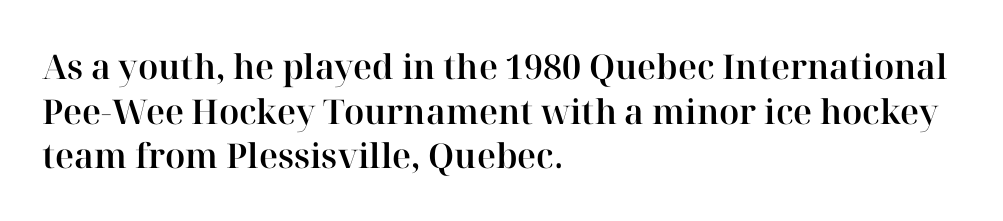
The type family on display is of the serif kind. Here the glyphs are tracked normally, forming tight word shapes. Layout note: lines flush left. Glance below the letters and you will spot only blank space.
